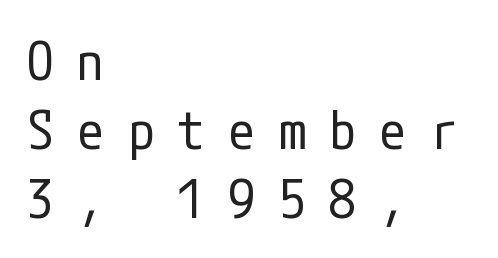
{"serif": "no", "italic": "no", "bold": "no", "weight": "regular", "width": "condensed", "stroke_contrast": "low", "x_height": "medium", "underline": "no", "align": "left", "line_spacing": "normal", "line_spacing_ratio": 1.3, "letter_spacing": "wide", "letter_spacing_em": 0.45, "glyph_px": 53}
